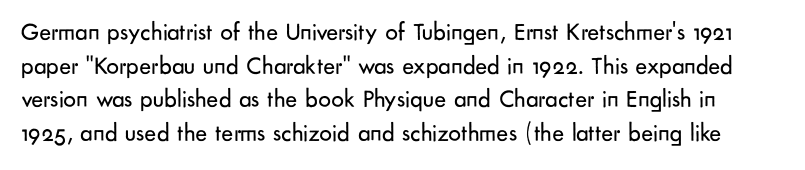
Honestly, there is no underline to notice here at all. These lines were composed using upright roman letters. Rows of type keep a routine distance in the vertical direction. No letter is thick-stroked: the sample isn't bold. You could call the tracking neutral — neither tight nor loose.
